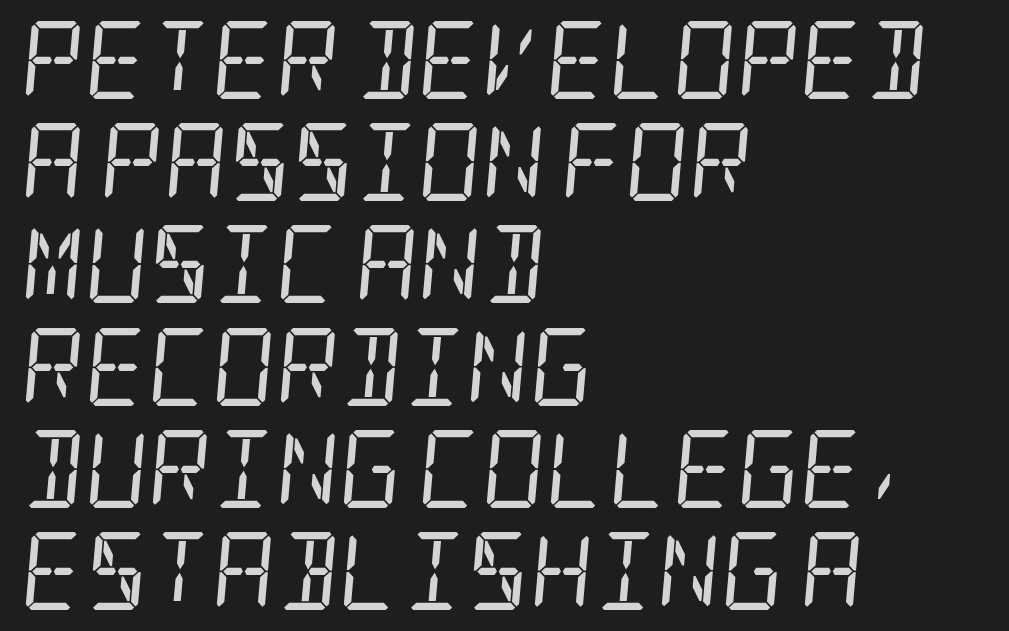
It's the slanting kind of type. Rows of type keep a routine distance in the vertical direction. This rendering leaves character spacing at its baseline value. Notice how the passage keeps a crisp vertical edge on the left only. Stroke thickness stays within the range of a standard reading face or lighter. Lines of text with bare space underneath.
